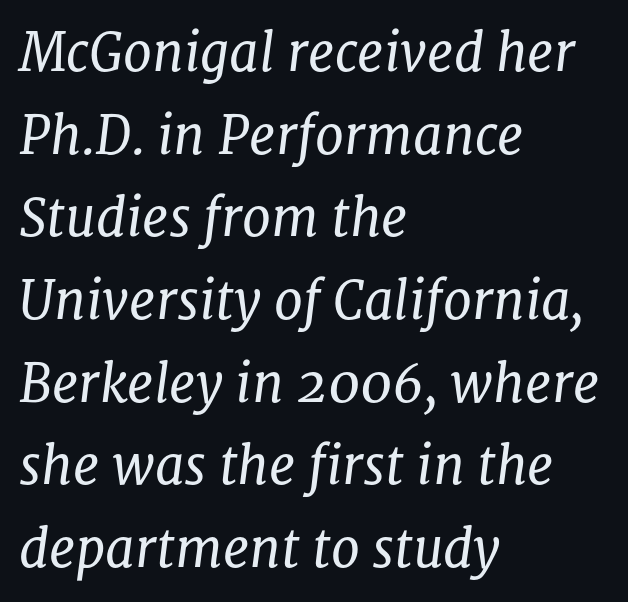
Q: Is the text bold? A: No.
Q: Is the text italic (slanted)? A: Yes, it leans right by about 8 degrees.
Q: Is the typeface a serif or a sans-serif typeface? A: Serif.
Q: Is the text underlined? A: No.
Q: How is the paragraph aligned? A: Left-aligned.
Q: Is the spacing between letters normal or unusually wide? A: Normal.
Q: Is the spacing between lines tight, normal or loose? A: Normal.
Q: Width (condensed, normal, or wide)? A: Normal.
Q: Stroke contrast? A: Low.
Q: x-height? A: Medium.
Q: Monospaced? A: No.
